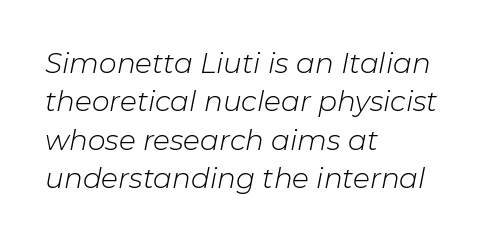
A typesetter would call this proportional, since set widths differ per character. Which margin do the lines hug? The left one — the right edge is uneven. What's the leading like? Ordinary, nothing unusual. Inter-character spacing is left at the font's built-in metrics. Stroke mass is kept to a normal reading level or below.
